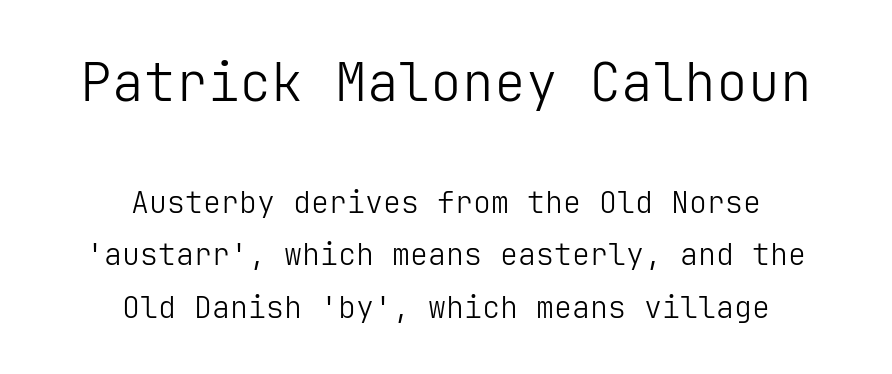
The image shows 53 px light sans-serif type, upright; set centered, line spacing 1.76x, normal letter spacing, not underlined; the first (top) block is 1.77x larger; low stroke contrast and a medium x-height.
